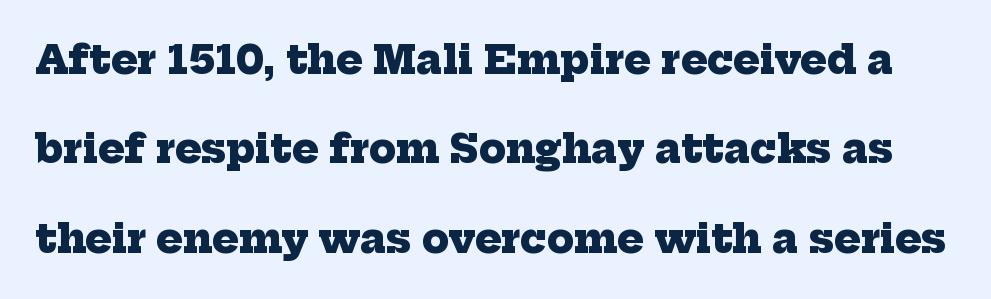
Q: Is the text bold? A: Yes.
Q: Is the typeface a serif or a sans-serif typeface? A: Serif.
Q: Is the text underlined? A: No.
Q: Is the spacing between letters normal or unusually wide? A: Normal.
Q: Is the spacing between lines tight, normal or loose? A: Loose.
Q: Width (condensed, normal, or wide)? A: Normal.
Q: Stroke contrast? A: Low.
Q: x-height? A: Medium.
Q: Monospaced? A: No.
